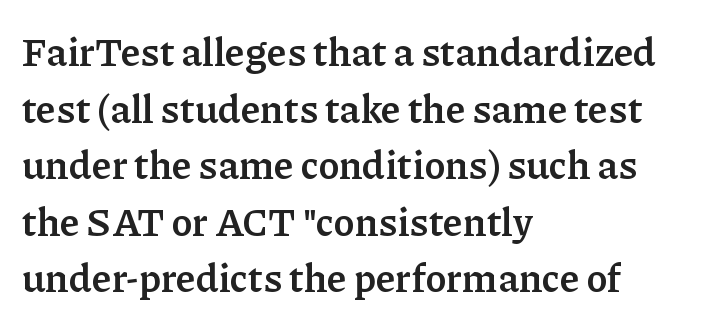
The image shows 39 px semibold serif type, upright; set left-aligned, normal line spacing (1.45x), normal letter spacing, not underlined; low stroke contrast and a medium x-height.
